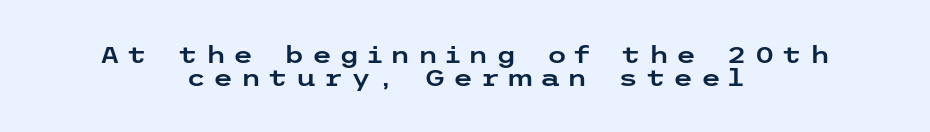
The image shows 23 px text type, upright; set centered, tight line spacing (0.99x), unusually wide letter spacing (+0.32 em), not underlined.
